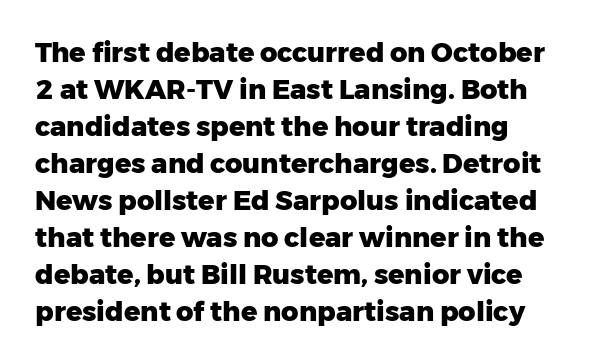
Q: Is the text bold? A: Yes.
Q: Is the text italic (slanted)? A: No, it is upright.
Q: Is the text underlined? A: No.
Q: How is the paragraph aligned? A: Left-aligned.
Q: Is the spacing between letters normal or unusually wide? A: Normal.
Q: Is the spacing between lines tight, normal or loose? A: Normal.
